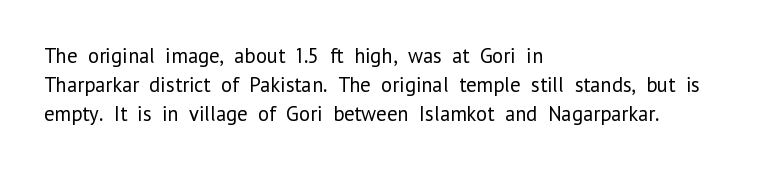
The image shows 21 px text type, upright; set left-aligned, normal line spacing (1.39x), normal letter spacing, not underlined.
